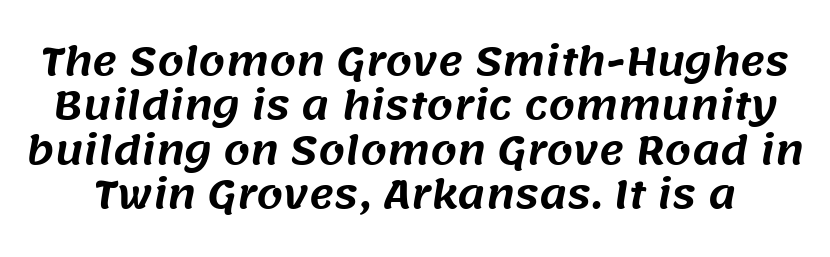
Examine the stroke ends and you'll find no serifs. The face used here is rendered with its standard letterfit. This sample has the flowing, uneven cadence of proportional lettering. The baseline area is clear.
